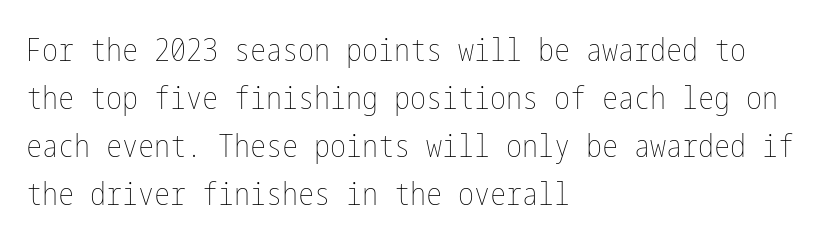
Counters stay open thanks to moderate or lighter strokes. The letters stand straight up with perfectly vertical stems. The rendering keeps characters at their native spacing. Honestly, there is no underline to notice here at all. The rows are spaced the way most documents space them. This rendering uses left alignment, leaving the right contour irregular.
